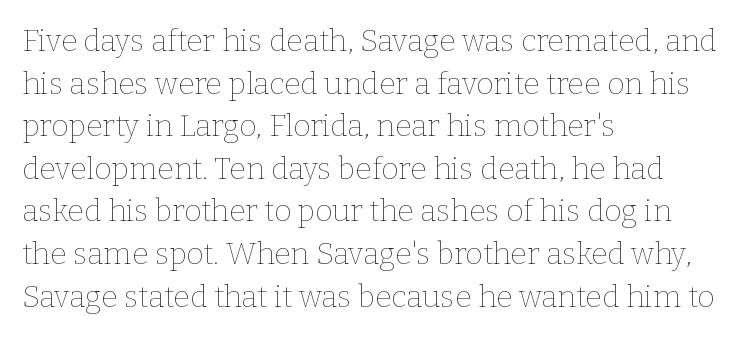
The image shows 30 px thin type, upright; set left-aligned, normal line spacing (1.42x), normal letter spacing, not underlined; low stroke contrast and a medium x-height.
